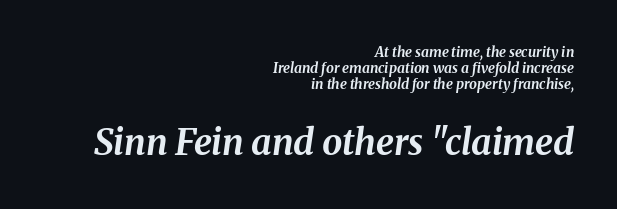
Just letters on the line, the space beneath them empty. Characters are canted at an angle relative to the baseline's perpendicular. Quick note: interline space is minimal. Its strokes are broad and dark, the hallmark of bold type. Does the bottom block carry the larger type? Yes, it does.
